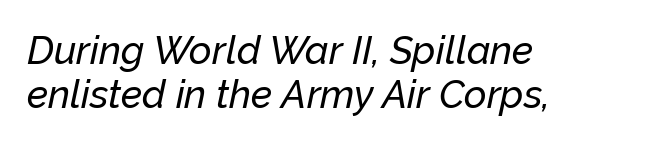
The image shows 39 px text type, italic (leaning right); set left-aligned, tight line spacing (1.14x), normal letter spacing, not underlined; low stroke contrast and a medium x-height.
